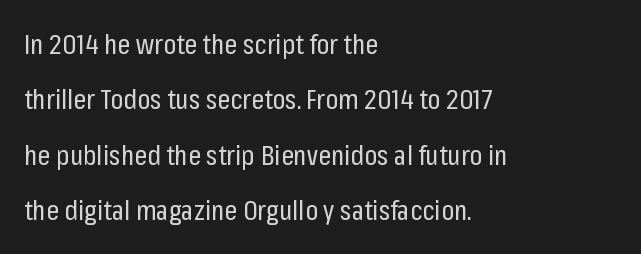
Q: Is the text bold? A: No.
Q: Is the text italic (slanted)? A: No, it is upright.
Q: Is the typeface a serif or a sans-serif typeface? A: Sans-serif.
Q: Is the text underlined? A: No.
Q: How is the paragraph aligned? A: Left-aligned.
Q: Is the spacing between letters normal or unusually wide? A: Normal.
Q: Is the spacing between lines tight, normal or loose? A: Loose.
Q: Width (condensed, normal, or wide)? A: Condensed.
Q: Stroke contrast? A: Low.
Q: x-height? A: Medium.
Q: Monospaced? A: No.
